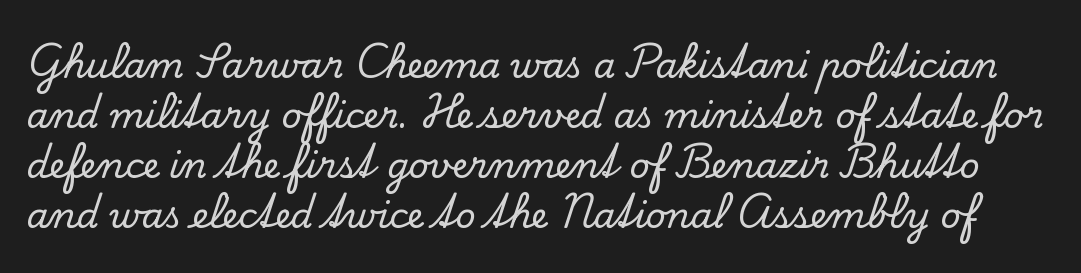
Classification — serif. Each row of text sits above clean, open space. Notice how descenders clear the ascenders below comfortably — that's standard leading. Here the glyphs are tracked normally, forming tight word shapes.
